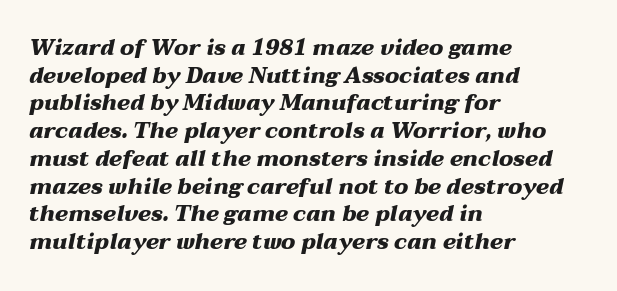
Vertical spacing — default. The passage is arranged the way most books set body copy — flush left. The strip under each line holds only bare page. Characters follow at the spacing the type designer built in. Students, this is bold: see how much ink each stroke carries.
